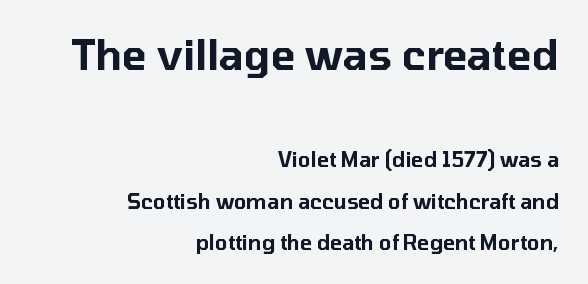
Q: Is the text italic (slanted)? A: No, it is upright.
Q: Is the typeface a serif or a sans-serif typeface? A: Sans-serif.
Q: Is the text underlined? A: No.
Q: How is the paragraph aligned? A: Right-aligned.
Q: Is the spacing between letters normal or unusually wide? A: Normal.
Q: Is the spacing between lines tight, normal or loose? A: Loose.
Q: Which block of text is set in a larger size, the first (top) or the second (bottom)? A: The first (top) one.
Q: Width (condensed, normal, or wide)? A: Normal.
Q: Stroke contrast? A: Low.
Q: x-height? A: Medium.
Q: Monospaced? A: No.
